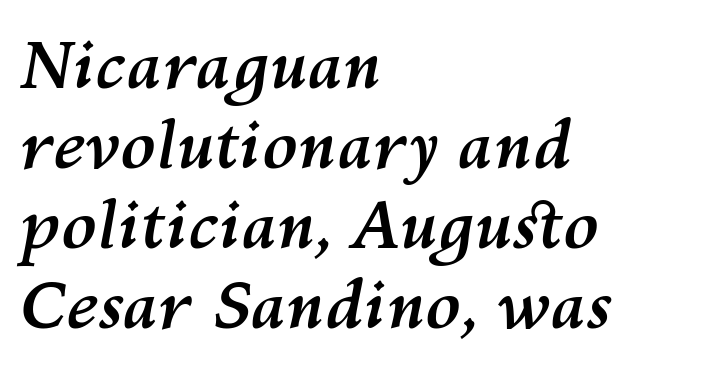
The tracking reads as untouched default to a designer's eye. Leftover space on each line is placed entirely after the last word. Clear beneath every line of the passage. Yep, that's italic — everything's leaning. Plenty of ink on the page — the face is bold. Proportional: the letters do not fall into vertical columns.
